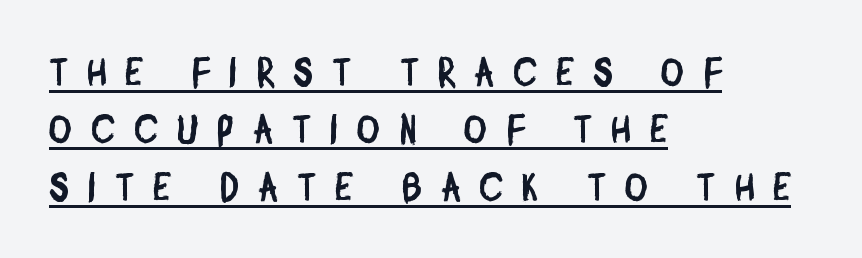
Loose tracking; the words dissolve into strings of separated letters. Alignment: flush left. Vertical spacing — default. What kind of face is this? One without serifs — a sans. Varying glyph widths throughout — classic text-font behaviour. A continuous stroke trails under the words, as in a hyperlink.
